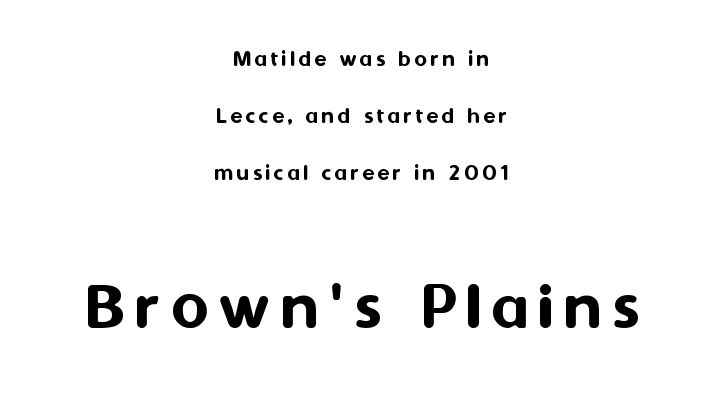
Q: Is the text italic (slanted)? A: No, it is upright.
Q: Is the typeface a serif or a sans-serif typeface? A: Sans-serif.
Q: Is the text underlined? A: No.
Q: How is the paragraph aligned? A: Centered.
Q: Is the spacing between lines tight, normal or loose? A: Loose.
Q: Which block of text is set in a larger size, the first (top) or the second (bottom)? A: The second (bottom) one.
Q: Width (condensed, normal, or wide)? A: Normal.
Q: Stroke contrast? A: Medium.
Q: x-height? A: Medium.
Q: Monospaced? A: No.
